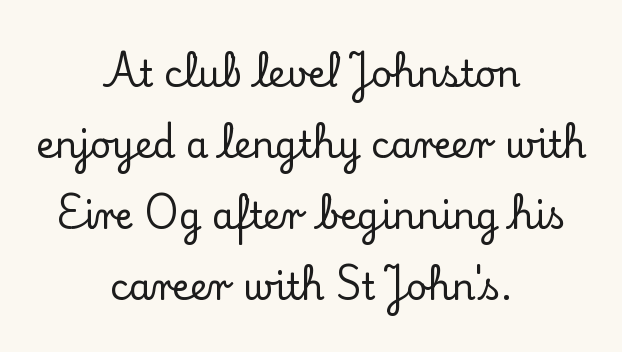
Q: Is the text italic (slanted)? A: No, it is upright.
Q: Is the typeface a serif or a sans-serif typeface? A: Serif.
Q: Is the text underlined? A: No.
Q: How is the paragraph aligned? A: Centered.
Q: Is the spacing between letters normal or unusually wide? A: Normal.
Q: Is the spacing between lines tight, normal or loose? A: Loose.
Q: Width (condensed, normal, or wide)? A: Normal.
Q: Stroke contrast? A: Low.
Q: x-height? A: Small.
Q: Monospaced? A: No.
